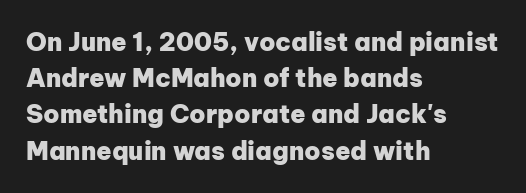
Typesetter's note: full bold, strokes at maximum text heaviness. Rendered with straight, roman letterforms. The line-height multiplier appears to be the usual default. Words appear dense and cohesive because spacing is normal. A student would call this left alignment; a typographer would say flush left, rag right. The baseline area is clear.
